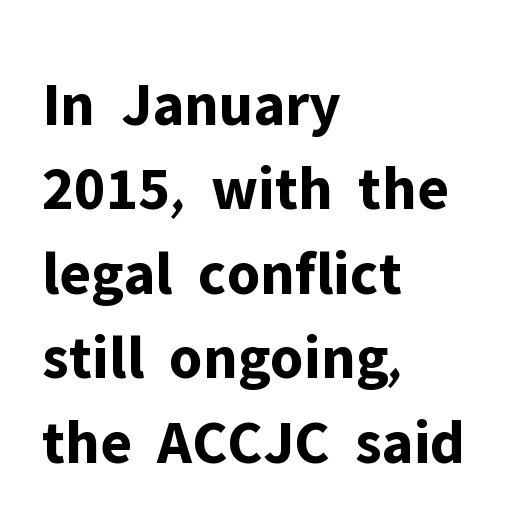
Q: Is the text bold? A: Yes.
Q: Is the text italic (slanted)? A: No, it is upright.
Q: Is the typeface a serif or a sans-serif typeface? A: Sans-serif.
Q: Is the text underlined? A: No.
Q: How is the paragraph aligned? A: Left-aligned.
Q: Is the spacing between letters normal or unusually wide? A: Normal.
Q: Is the spacing between lines tight, normal or loose? A: Normal.
Q: Width (condensed, normal, or wide)? A: Normal.
Q: Stroke contrast? A: Low.
Q: x-height? A: Medium.
Q: Monospaced? A: No.
